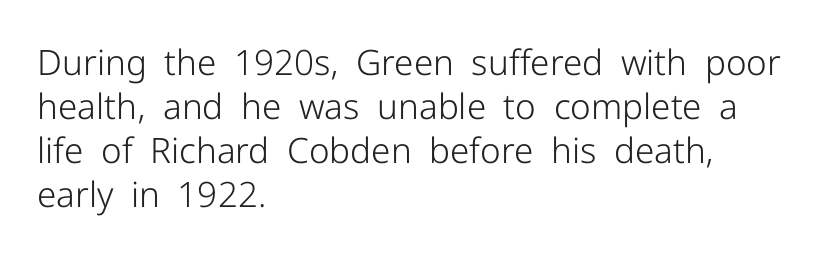
The image shows 35 px light sans-serif type, upright; set left-aligned, normal line spacing (1.26x), normal letter spacing, not underlined; low stroke contrast and a medium x-height.
